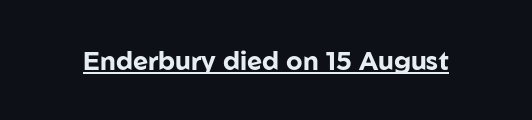
Q: Is the text bold? A: Yes.
Q: Is the text italic (slanted)? A: No, it is upright.
Q: Is the text underlined? A: Yes.
Q: Is the spacing between letters normal or unusually wide? A: Normal.
